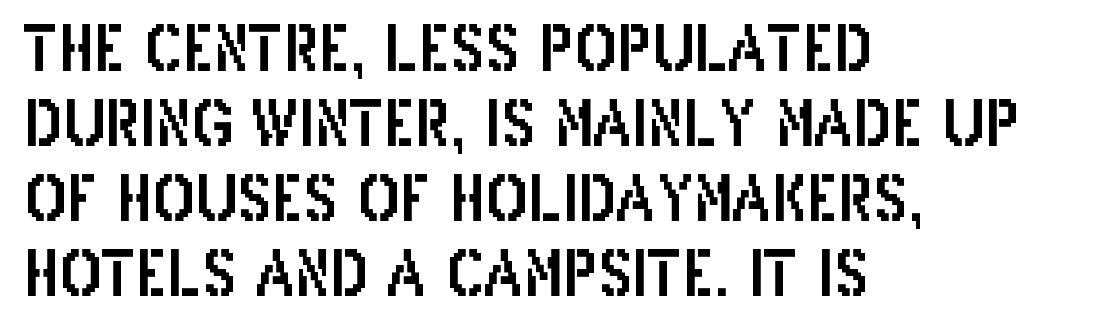
This rendering features lettering with no underline. Compared with a centered layout, this one pins lines to the left instead. Proportional: the letters do not fall into vertical columns. Classification — sans serif.
